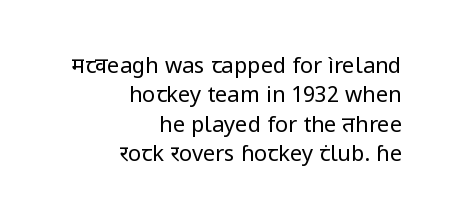
Notice how the stems are strictly vertical — no italics here. Casual observation: everything's shoved over to the right. Lines of text with bare space underneath. This block has exactly the height ordinary leading produces. Nothing unusual about the tracking: characters are spaced as the font intends.
